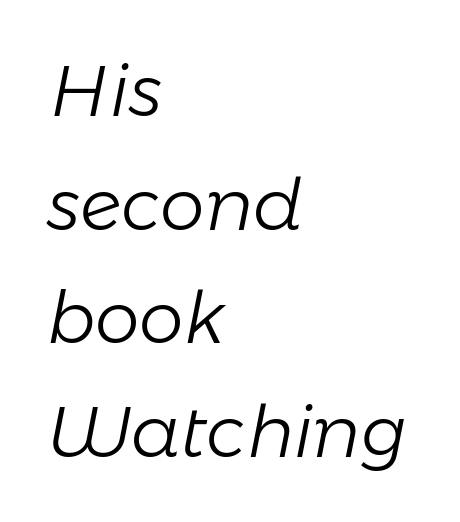
Q: Is the text bold? A: No.
Q: Is the text italic (slanted)? A: Yes, it leans right by about 11 degrees.
Q: Is the text underlined? A: No.
Q: How is the paragraph aligned? A: Left-aligned.
Q: Is the spacing between letters normal or unusually wide? A: Normal.
Q: Is the spacing between lines tight, normal or loose? A: Normal.
Q: Width (condensed, normal, or wide)? A: Normal.
Q: Stroke contrast? A: Low.
Q: x-height? A: Medium.
Q: Monospaced? A: No.
